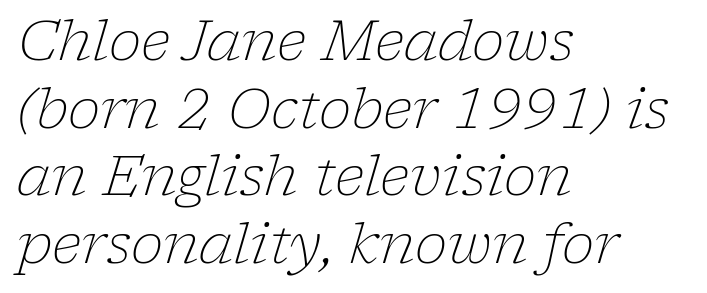
The image shows 55 px light serif type, italic (leaning right); set left-aligned, line spacing 1.23x, normal letter spacing, not underlined; low stroke contrast and a medium x-height.
